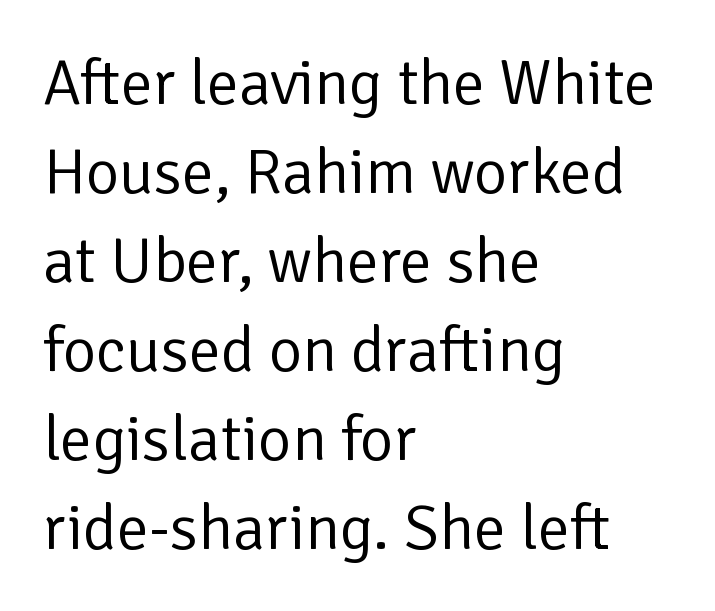
{"serif": "no", "italic": "no", "bold": "no", "weight": "regular", "width": "normal", "stroke_contrast": "low", "x_height": "medium", "monospaced": "no", "underline": "no", "align": "left", "line_spacing": "normal", "line_spacing_ratio": 1.39, "letter_spacing": "normal", "letter_spacing_em": 0.0, "glyph_px": 64}
